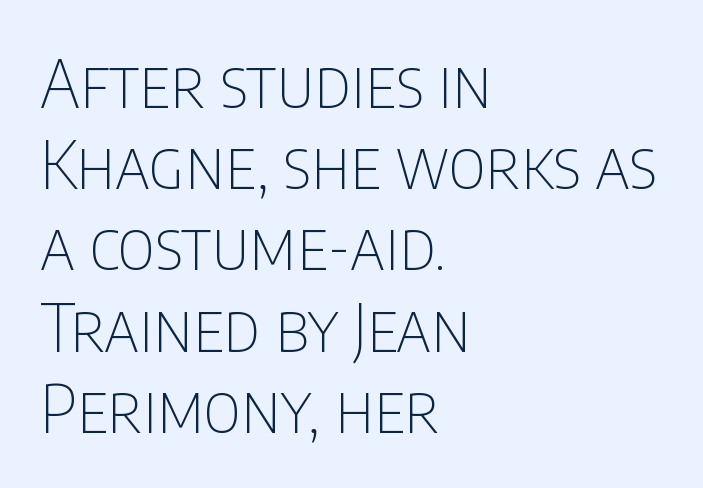
This sample is left-justified, so line endings fall wherever the words run out. The type sits square on the baseline with zero lean. You can tell from the bare stems that sans-serif type was used. Descender tails drop into unmarked territory. Letters have the restrained weight of plain body copy at most. Honestly, the letter spacing is just normal — you wouldn't notice it.
